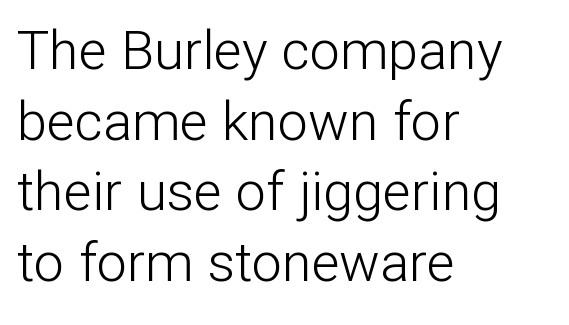
Is the letter spacing exaggerated? No — it looks like the ordinary default. Nothing heavy about these letters — not bold at all. The glyphs in this specimen are sans serif. A normal amount of white space separates one row of letters from the next.
